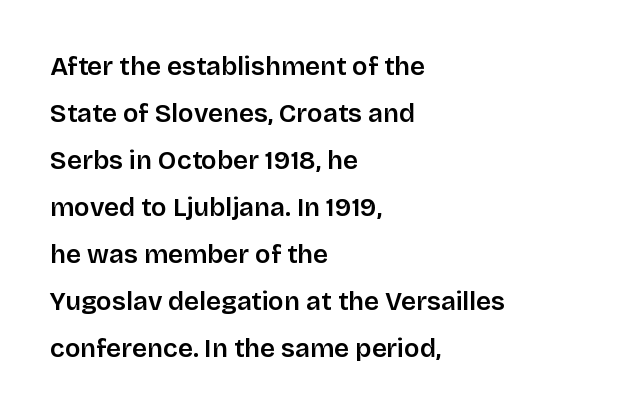
Does the lettering tilt? It doesn't — this is upright. Teacher's note: observe the even left margin — that is flush-left alignment. Caption: semibold face, moderately heavy strokes. Has an underline been added? It has not. Tracking here is standard; glyphs follow each other at the usual distance.
